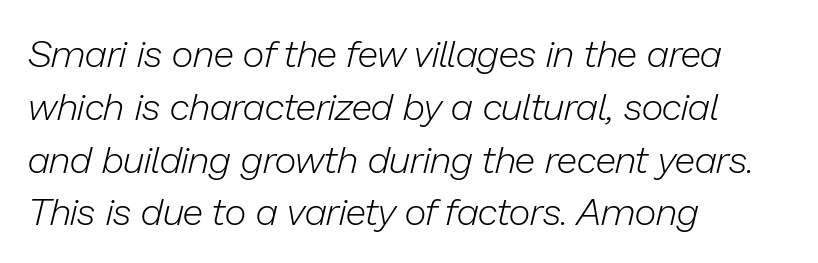
The image shows 38 px light type, italic (leaning right); set left-aligned, normal line spacing (1.39x), normal letter spacing, not underlined; low stroke contrast and a medium x-height.
